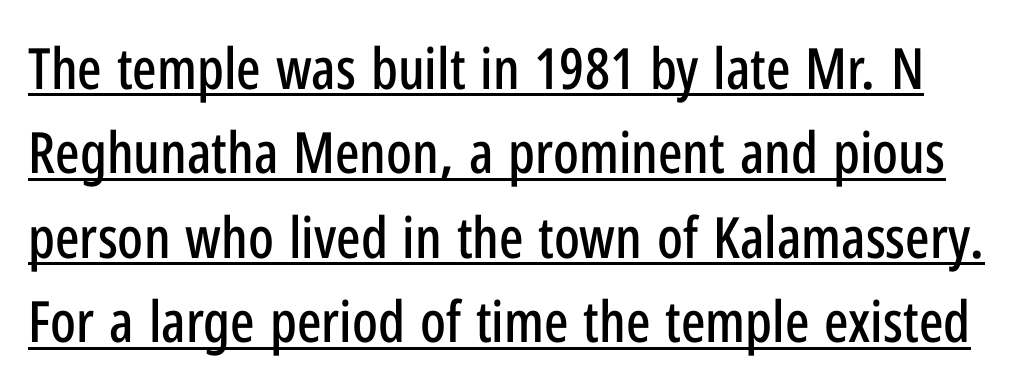
{"serif": "no", "italic": "no", "width": "condensed", "stroke_contrast": "low", "x_height": "medium", "monospaced": "no", "underline": "yes", "line_spacing": "normal", "line_spacing_ratio": 1.48, "letter_spacing": "normal", "letter_spacing_em": 0.0, "glyph_px": 57}
